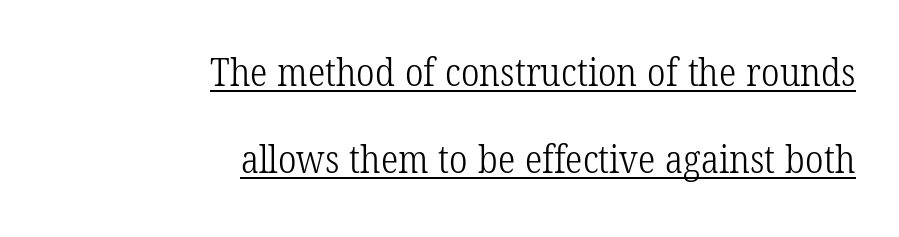
Q: Is the text bold? A: No.
Q: Is the typeface a serif or a sans-serif typeface? A: Serif.
Q: Is the text underlined? A: Yes.
Q: How is the paragraph aligned? A: Right-aligned.
Q: Is the spacing between letters normal or unusually wide? A: Normal.
Q: Is the spacing between lines tight, normal or loose? A: Loose.
Q: Width (condensed, normal, or wide)? A: Condensed.
Q: Stroke contrast? A: Low.
Q: x-height? A: Medium.
Q: Monospaced? A: No.
